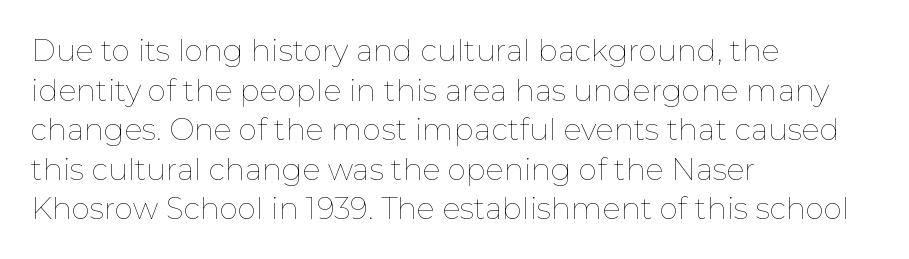
Q: Is the text bold? A: No.
Q: Is the text italic (slanted)? A: No, it is upright.
Q: Is the text underlined? A: No.
Q: How is the paragraph aligned? A: Left-aligned.
Q: Is the spacing between letters normal or unusually wide? A: Normal.
Q: Is the spacing between lines tight, normal or loose? A: Normal.
Q: Width (condensed, normal, or wide)? A: Normal.
Q: Stroke contrast? A: Low.
Q: x-height? A: Medium.
Q: Monospaced? A: No.
